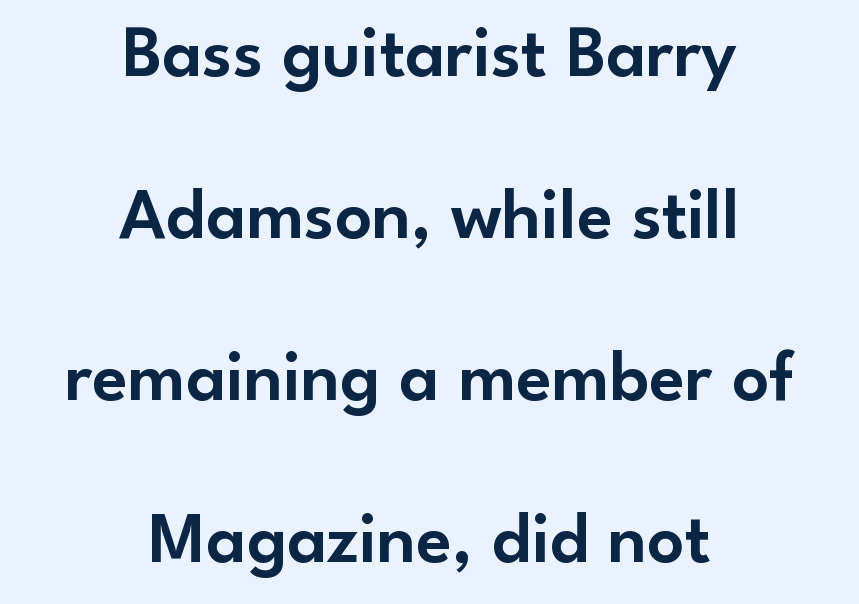
The image shows 73 px sans-serif type, upright; set centered, loose line spacing (2.22x), normal letter spacing, not underlined; low stroke contrast and a small x-height.
